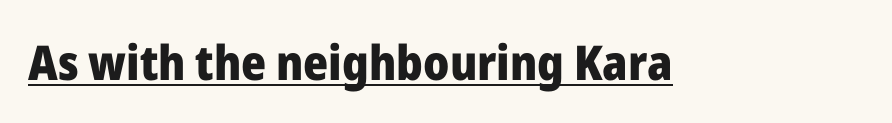
{"serif": "no", "italic": "no", "bold": "yes", "weight": "heavy", "width": "normal", "stroke_contrast": "low", "x_height": "medium", "monospaced": "no", "underline": "yes", "letter_spacing": "normal", "letter_spacing_em": 0.0, "glyph_px": 48}
